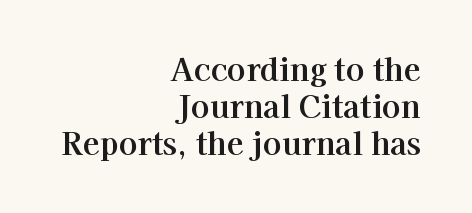
Underlining? Definitely not there. Letter spacing: default. Italic? Not at all — the glyphs are vertical. The setting favours the right margin, as signatures and pull-quotes sometimes do. Observe the serifs anchoring each vertical stroke in this sample.
